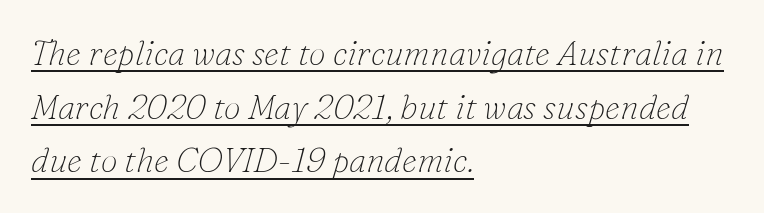
The image shows 34 px thin serif type, italic (leaning right); set left-aligned, normal line spacing (1.58x), normal letter spacing, underlined; low stroke contrast and a small x-height.
